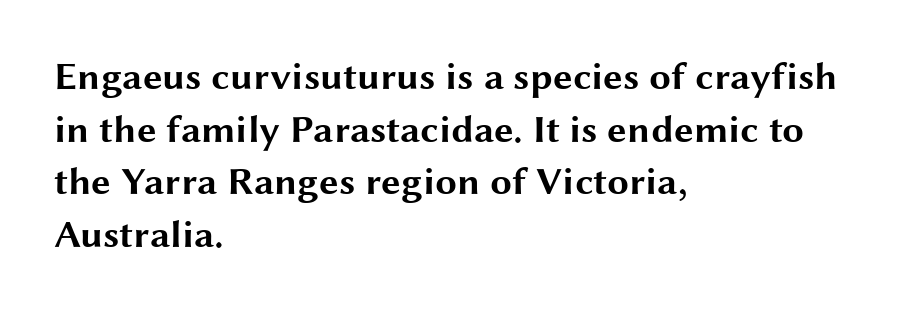
These lines are set flush left with a ragged right edge. No feet cap the strokes, marking this as sans-serif type. Plain, unruled lines of type. Leading: standard. Think of a printed novel: that variable character pitch is what you see here.
